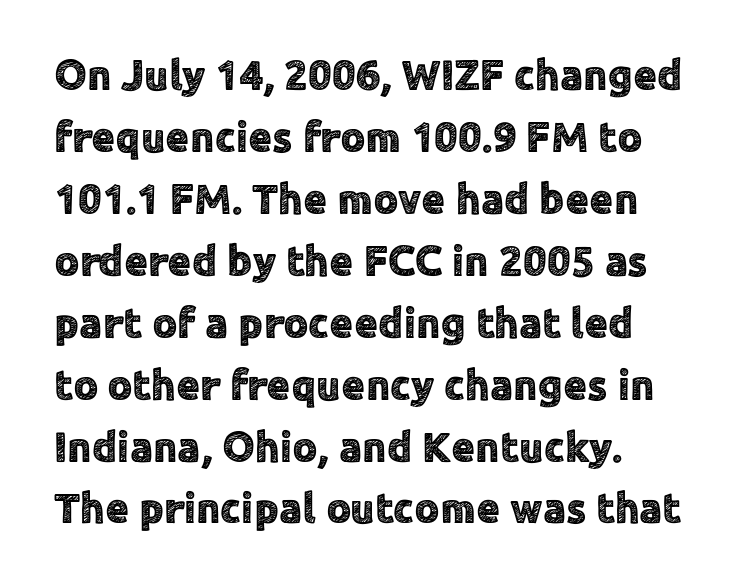
{"serif": "no", "italic": "no", "width": "normal", "x_height": "medium", "monospaced": "no", "underline": "no", "line_spacing": "normal", "line_spacing_ratio": 1.44, "letter_spacing": "normal", "letter_spacing_em": 0.0, "glyph_px": 43}
